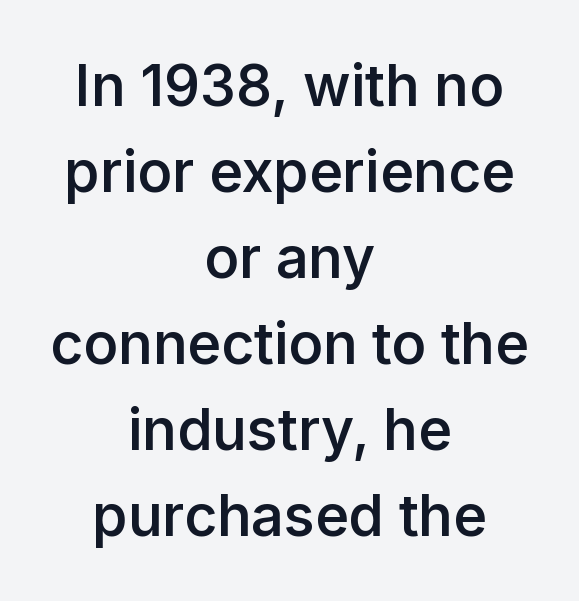
{"serif": "no", "italic": "no", "bold": "semi", "weight": "semibold", "width": "normal", "stroke_contrast": "low", "x_height": "medium", "monospaced": "no", "underline": "no", "align": "center", "line_spacing": "normal", "line_spacing_ratio": 1.51, "letter_spacing": "normal", "letter_spacing_em": 0.0, "glyph_px": 57}
